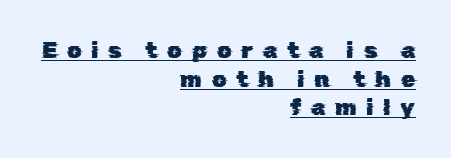
Q: Is the text underlined? A: Yes.
Q: How is the paragraph aligned? A: Right-aligned.
Q: Is the spacing between letters normal or unusually wide? A: Unusually wide.
Q: Is the spacing between lines tight, normal or loose? A: Normal.
